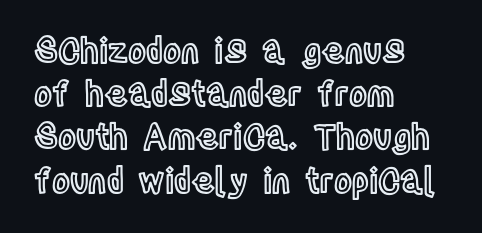
Q: Is the text italic (slanted)? A: No, it is upright.
Q: Is the text underlined? A: No.
Q: How is the paragraph aligned? A: Left-aligned.
Q: Is the spacing between letters normal or unusually wide? A: Normal.
Q: Is the spacing between lines tight, normal or loose? A: Normal.
Q: Width (condensed, normal, or wide)? A: Condensed.
Q: x-height? A: Large.
Q: Monospaced? A: No.
